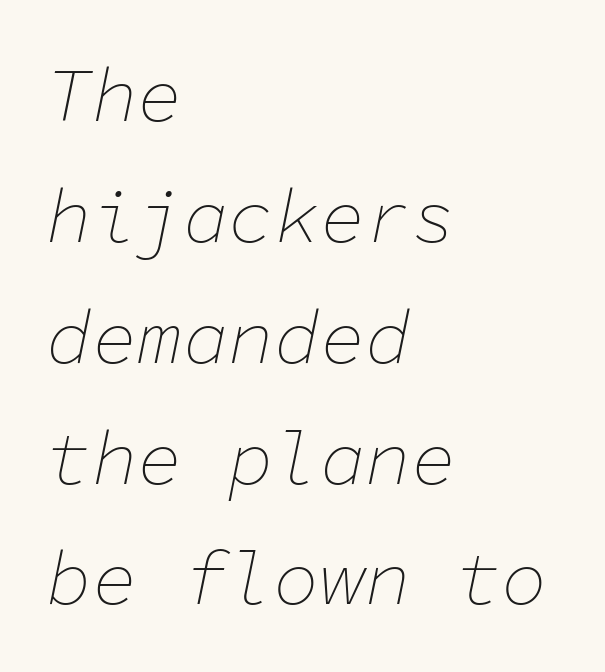
In CSS terms this would be text-align: left. The letters are slanted; this is an italic face. Glyph-to-glyph distance matches everyday printed text. Compared with typical paragraphs, the rows here are spaced about the same.
